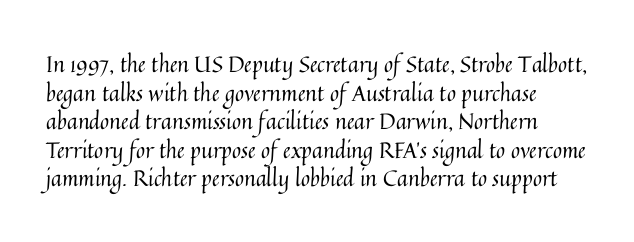
This rendering leaves character spacing at its baseline value. Each stroke keeps to a modest, everyday thickness or less. Regular leading. Only glyphs here, with clear space below each row.
